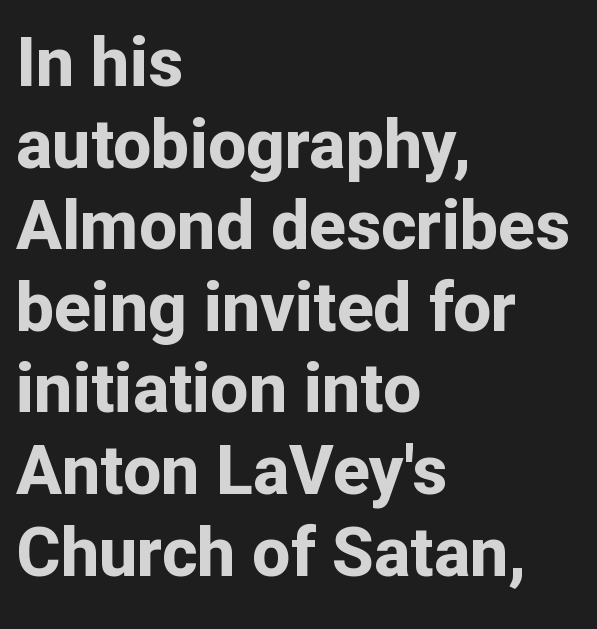
Q: Is the text bold? A: Yes.
Q: Is the text italic (slanted)? A: No, it is upright.
Q: Is the typeface a serif or a sans-serif typeface? A: Sans-serif.
Q: Is the text underlined? A: No.
Q: How is the paragraph aligned? A: Left-aligned.
Q: Is the spacing between letters normal or unusually wide? A: Normal.
Q: Width (condensed, normal, or wide)? A: Normal.
Q: Stroke contrast? A: Low.
Q: x-height? A: Medium.
Q: Monospaced? A: No.
